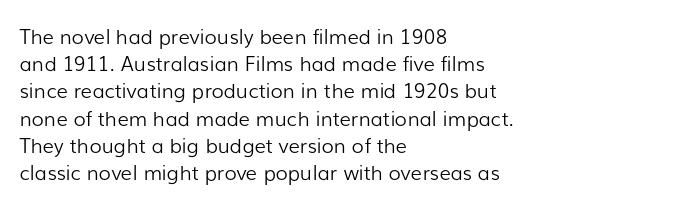
The image shows 20 px text type, upright; set left-aligned, normal line spacing (1.36x), normal letter spacing, not underlined.
